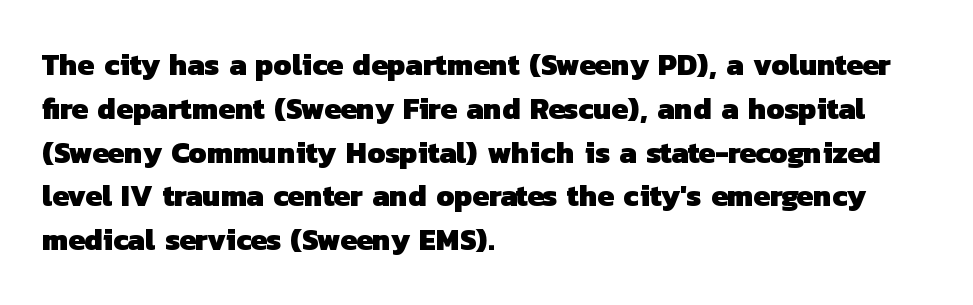
The image shows 30 px heavy sans-serif type; set left-aligned, normal line spacing (1.46x), normal letter spacing, not underlined; low stroke contrast and a medium x-height.
